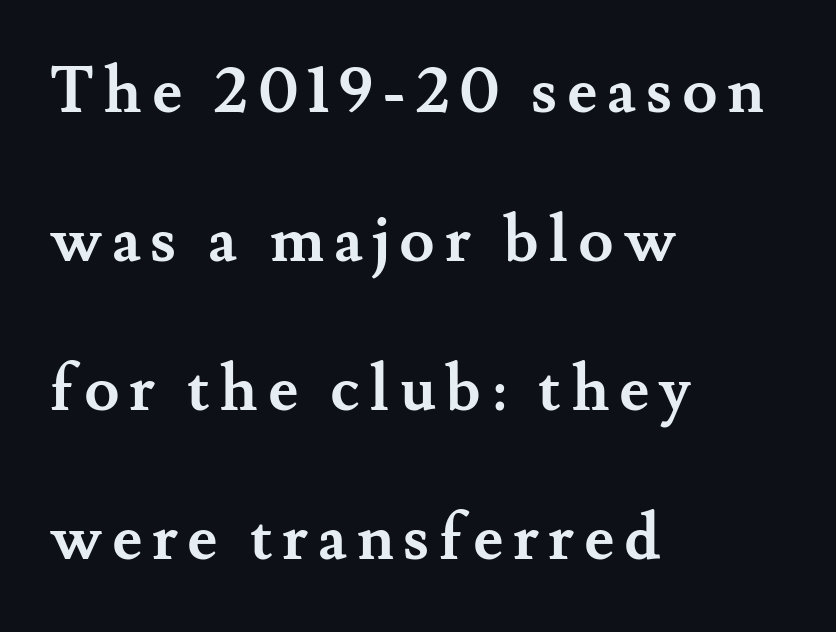
{"serif": "yes", "italic": "no", "bold": "yes", "weight": "semibold", "width": "normal", "stroke_contrast": "medium", "x_height": "small", "monospaced": "no", "underline": "no", "align": "left", "line_spacing": "loose", "line_spacing_ratio": 2.33, "glyph_px": 64}
